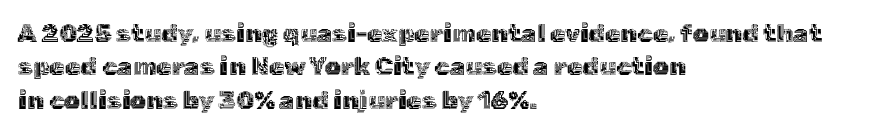
The image shows 25 px text type, upright; set left-aligned, normal line spacing (1.34x), normal letter spacing, not underlined.
